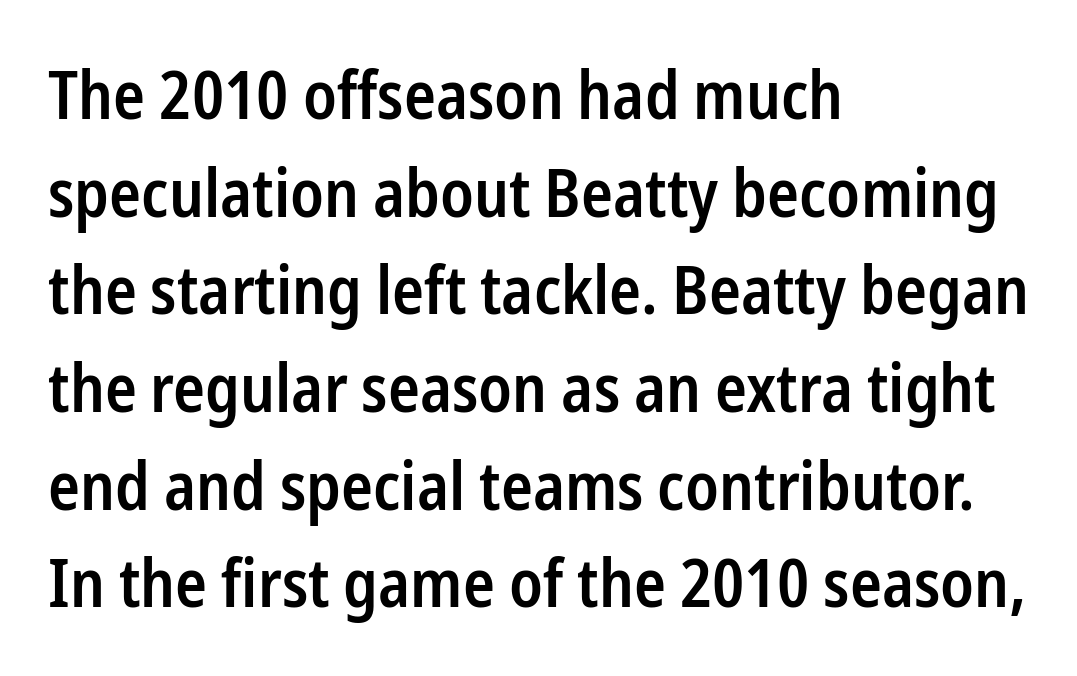
Think of a printed novel: that variable character pitch is what you see here. The glyphs are unaccompanied by any horizontal stroke below them. Inter-character spacing is left at the font's built-in metrics. A typesetter would mark this as roman, not italic. The font family rendered here belongs to the sans-serif group.
